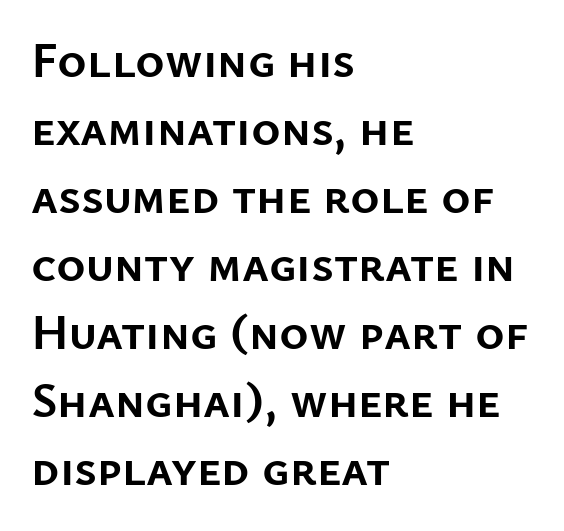
The image shows 50 px semibold sans-serif type, upright; set left-aligned, normal line spacing (1.36x), normal letter spacing, not underlined; low stroke contrast and a medium x-height.
